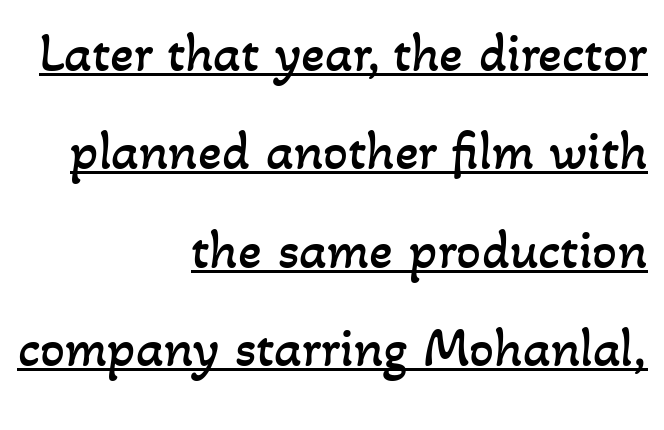
The characters are drawn with everyday or finer stroke widths. Proportional: the letters do not fall into vertical columns. The setting favours the right margin, as signatures and pull-quotes sometimes do. Compared with typical body copy, the letter spacing here is the same. Emphasis is given by a line drawn under the lettering.
